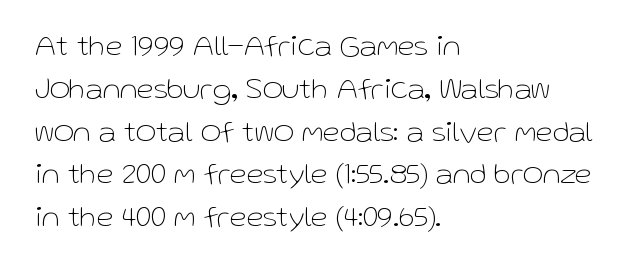
Q: Is the text bold? A: No.
Q: Is the text italic (slanted)? A: No, it is upright.
Q: Is the typeface a serif or a sans-serif typeface? A: Sans-serif.
Q: Is the text underlined? A: No.
Q: How is the paragraph aligned? A: Left-aligned.
Q: Is the spacing between letters normal or unusually wide? A: Normal.
Q: Is the spacing between lines tight, normal or loose? A: Normal.
Q: Width (condensed, normal, or wide)? A: Normal.
Q: Stroke contrast? A: Low.
Q: x-height? A: Medium.
Q: Monospaced? A: No.
